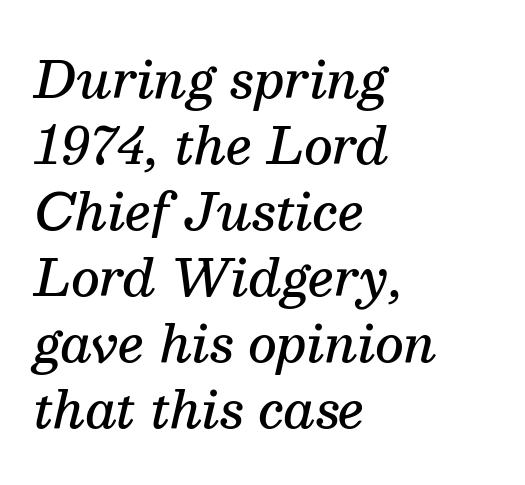
Q: Is the text bold? A: Semi-bold.
Q: Is the text italic (slanted)? A: Yes, it leans right by about 13 degrees.
Q: Is the typeface a serif or a sans-serif typeface? A: Serif.
Q: Is the text underlined? A: No.
Q: How is the paragraph aligned? A: Left-aligned.
Q: Is the spacing between letters normal or unusually wide? A: Normal.
Q: Is the spacing between lines tight, normal or loose? A: Normal.
Q: Width (condensed, normal, or wide)? A: Normal.
Q: Stroke contrast? A: Medium.
Q: x-height? A: Medium.
Q: Monospaced? A: No.
